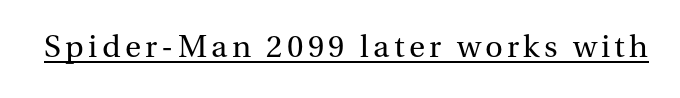
The image shows 33 px regular-weight serif type, upright; set underlined; medium stroke contrast and a medium x-height.
